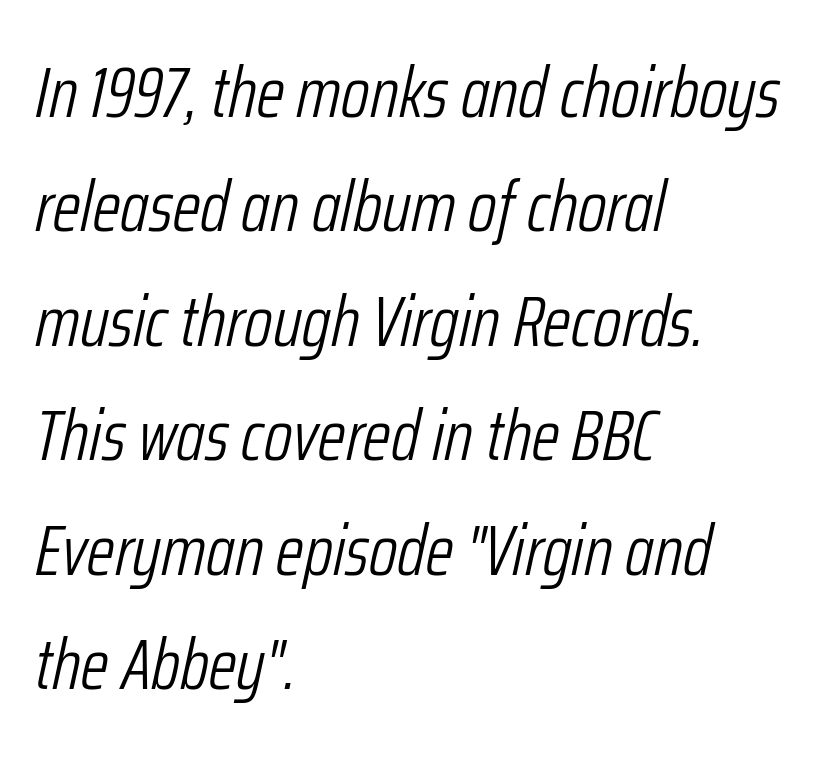
Q: Is the text bold? A: No.
Q: Is the text italic (slanted)? A: Yes, it leans right by about 12 degrees.
Q: Is the text underlined? A: No.
Q: How is the paragraph aligned? A: Left-aligned.
Q: Is the spacing between letters normal or unusually wide? A: Normal.
Q: Is the spacing between lines tight, normal or loose? A: Normal.
Q: Width (condensed, normal, or wide)? A: Condensed.
Q: Stroke contrast? A: Low.
Q: x-height? A: Medium.
Q: Monospaced? A: No.
